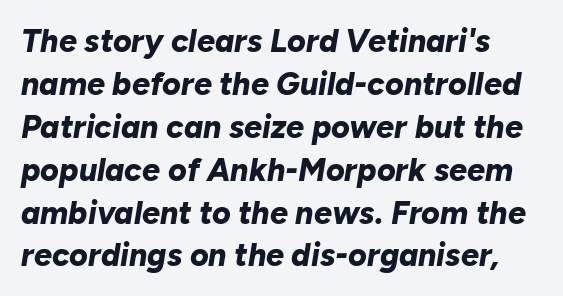
{"italic": "yes", "lean": "right", "slant_degrees": 10, "bold": "yes", "weight": "bold", "width": "normal", "stroke_contrast": "low", "x_height": "medium", "monospaced": "no", "underline": "no", "line_spacing": "normal", "line_spacing_ratio": 1.34, "letter_spacing": "normal", "letter_spacing_em": 0.0, "glyph_px": 32}
